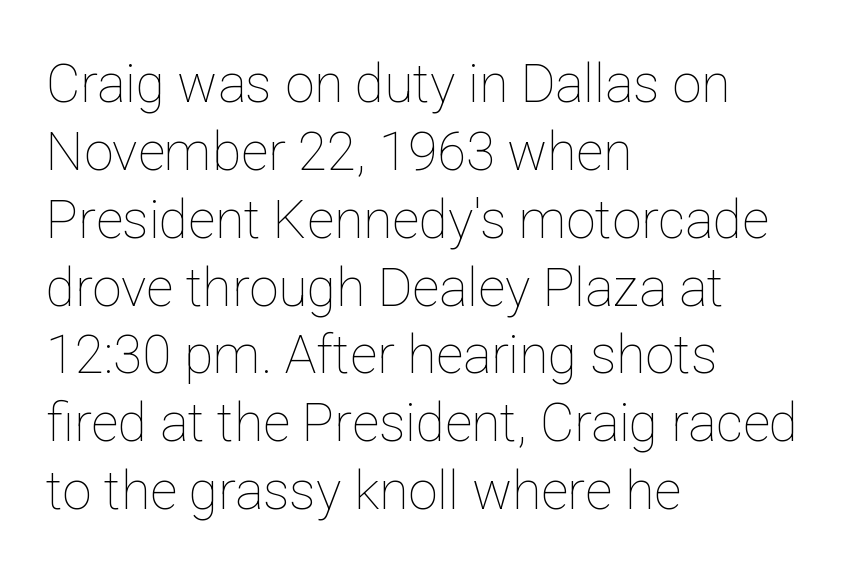
If you drew a line through each stem, it would be perfectly vertical. Quick note: interline space is typical. The passage shown has conventional tracking throughout. Glance below the letters and you will spot only blank space.
